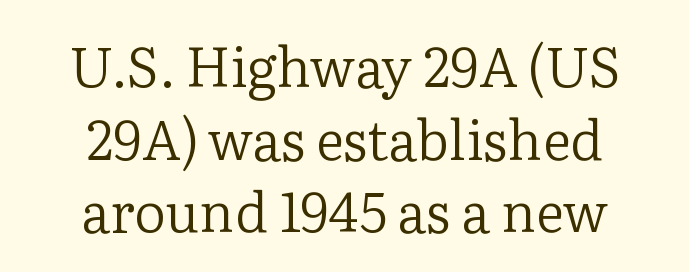
Q: Is the text bold? A: No.
Q: Is the text italic (slanted)? A: No, it is upright.
Q: Is the typeface a serif or a sans-serif typeface? A: Serif.
Q: Is the text underlined? A: No.
Q: How is the paragraph aligned? A: Centered.
Q: Is the spacing between letters normal or unusually wide? A: Normal.
Q: Is the spacing between lines tight, normal or loose? A: Normal.
Q: Width (condensed, normal, or wide)? A: Normal.
Q: Stroke contrast? A: Low.
Q: x-height? A: Medium.
Q: Monospaced? A: No.
